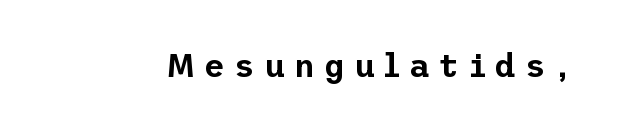
{"serif": "no", "italic": "no", "width": "normal", "stroke_contrast": "low", "x_height": "medium", "underline": "no", "letter_spacing": "wide", "letter_spacing_em": 0.29, "glyph_px": 32}
